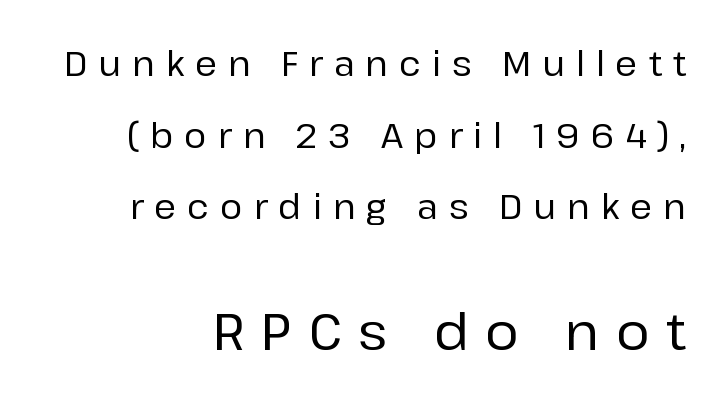
{"serif": "no", "italic": "no", "width": "normal", "stroke_contrast": "low", "x_height": "medium", "monospaced": "no", "underline": "no", "align": "right", "line_spacing": "loose", "line_spacing_ratio": 2.11, "letter_spacing": "wide", "letter_spacing_em": 0.32, "larger_block": "second", "size_ratio": 1.5, "glyph_px": 51}
